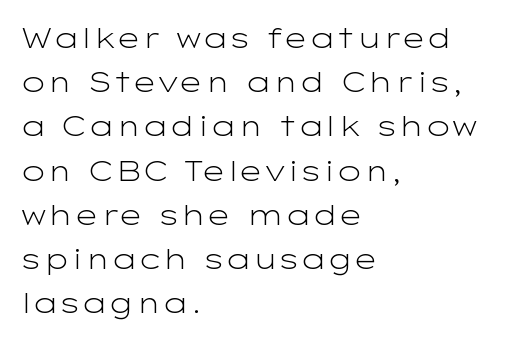
The lettering holds an erect, upright posture throughout. These lines stack with their left ends in a neat column. One glance says typical: line gaps are just what's usual. The letterforms sit shoulder to shoulder at normal distance. Bare-footed words on every line.
